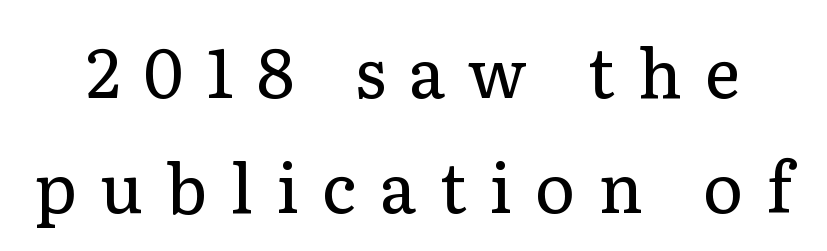
Q: Is the text bold? A: No.
Q: Is the text italic (slanted)? A: No, it is upright.
Q: Is the typeface a serif or a sans-serif typeface? A: Serif.
Q: Is the text underlined? A: No.
Q: Is the spacing between letters normal or unusually wide? A: Unusually wide.
Q: Is the spacing between lines tight, normal or loose? A: Normal.
Q: Width (condensed, normal, or wide)? A: Normal.
Q: Stroke contrast? A: Low.
Q: x-height? A: Medium.
Q: Monospaced? A: No.
